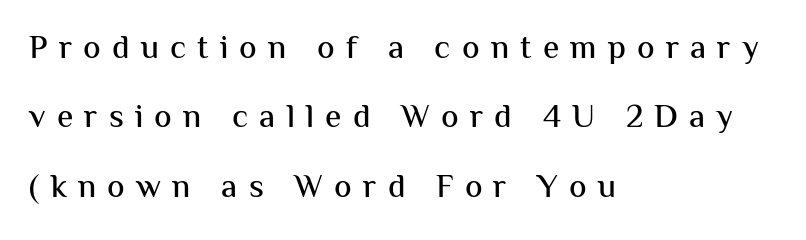
The image shows 33 px sans-serif type, upright; set left-aligned, loose line spacing (2.1x), unusually wide letter spacing (+0.34 em), not underlined; medium stroke contrast and a medium x-height.
